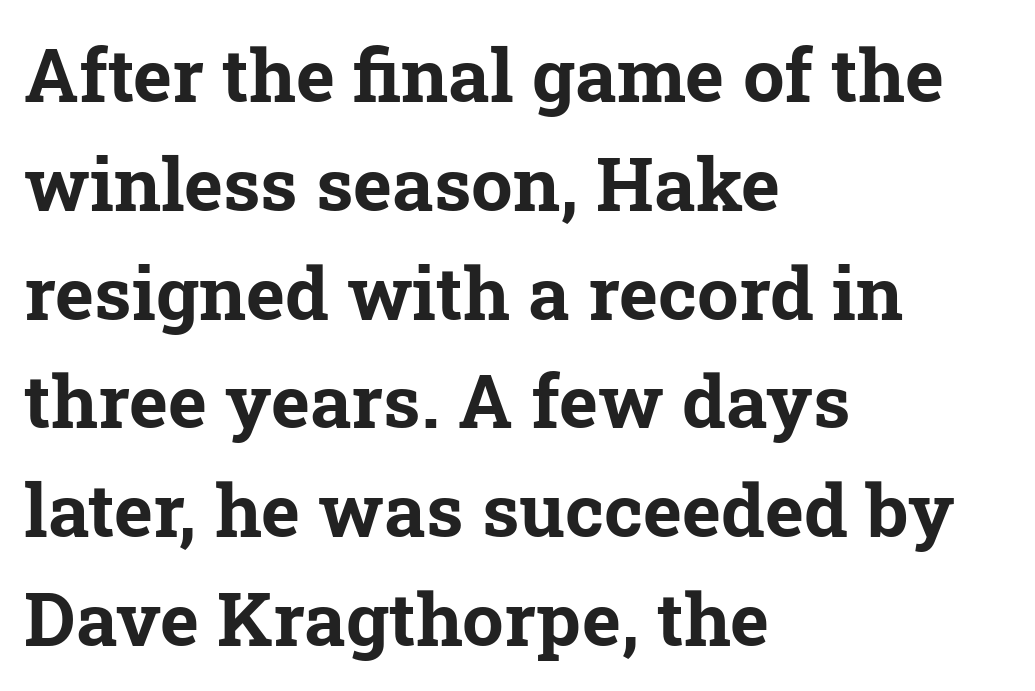
{"serif": "yes", "bold": "yes", "weight": "bold", "width": "normal", "stroke_contrast": "low", "x_height": "medium", "monospaced": "no", "underline": "no", "align": "left", "line_spacing": "normal", "line_spacing_ratio": 1.47, "letter_spacing": "normal", "letter_spacing_em": 0.0, "glyph_px": 74}
